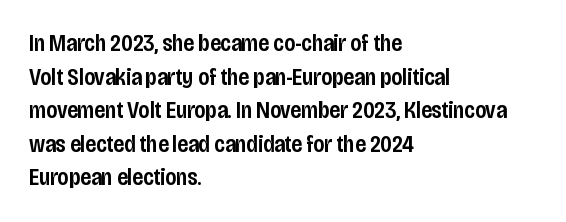
Is there any slant? The stems are plumb. Decoration check: the copy has no underline. Nothing unusual about the tracking: characters are spaced as the font intends. What weight is shown? A semibold, between regular and bold. The setting favours the left margin, as ordinary paragraphs usually do.
